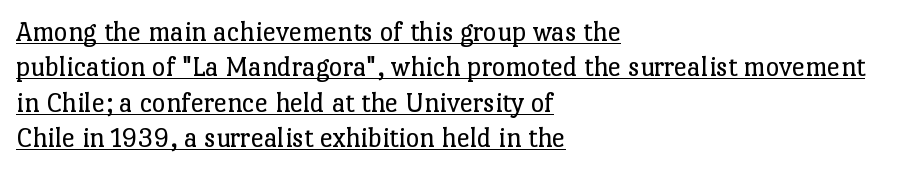
Q: Is the text bold? A: No.
Q: Is the text italic (slanted)? A: No, it is upright.
Q: Is the typeface a serif or a sans-serif typeface? A: Serif.
Q: Is the text underlined? A: Yes.
Q: How is the paragraph aligned? A: Left-aligned.
Q: Is the spacing between letters normal or unusually wide? A: Normal.
Q: Width (condensed, normal, or wide)? A: Normal.
Q: Stroke contrast? A: Low.
Q: x-height? A: Medium.
Q: Monospaced? A: No.
